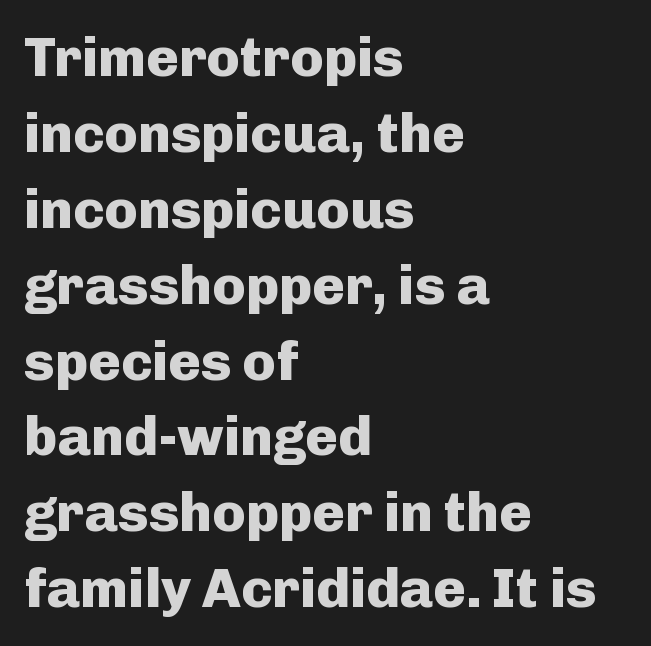
Summary of vertical rhythm: regular, with standard interline spacing. A roman cut, with each character standing at attention. Nobody drew a line under any word here. Think of a printed novel: that variable character pitch is what you see here. Serif or sans? Sans — the stroke terminals are bare.
